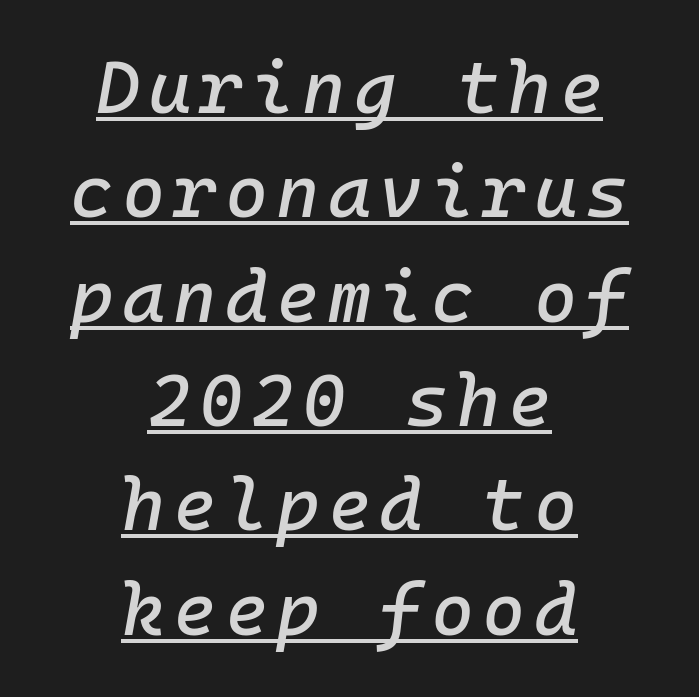
{"italic": "yes", "lean": "right", "slant_degrees": 10, "width": "normal", "stroke_contrast": "low", "x_height": "medium", "monospaced": "yes", "underline": "yes", "align": "center", "line_spacing": "normal", "line_spacing_ratio": 1.41, "glyph_px": 74}
